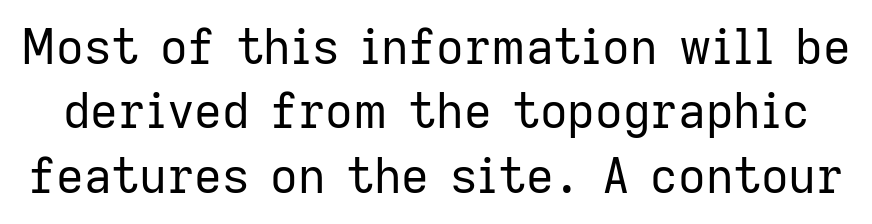
{"serif": "no", "italic": "no", "bold": "no", "weight": "regular", "width": "normal", "stroke_contrast": "low", "x_height": "medium", "monospaced": "no", "underline": "no", "line_spacing": "normal", "line_spacing_ratio": 1.34, "letter_spacing": "normal", "letter_spacing_em": 0.0, "glyph_px": 48}
